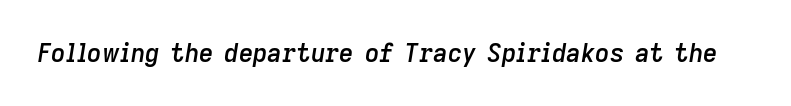
{"italic": "yes", "lean": "right", "slant_degrees": 9, "bold": "semi", "underline": "no", "letter_spacing": "normal", "letter_spacing_em": 0.0, "glyph_px": 25}
